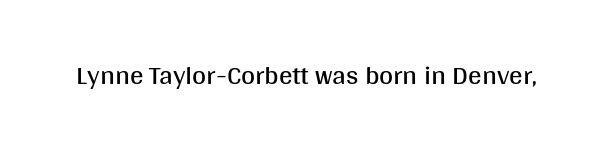
Q: Is the text bold? A: No.
Q: Is the text italic (slanted)? A: No, it is upright.
Q: Is the text underlined? A: No.
Q: Is the spacing between letters normal or unusually wide? A: Normal.
